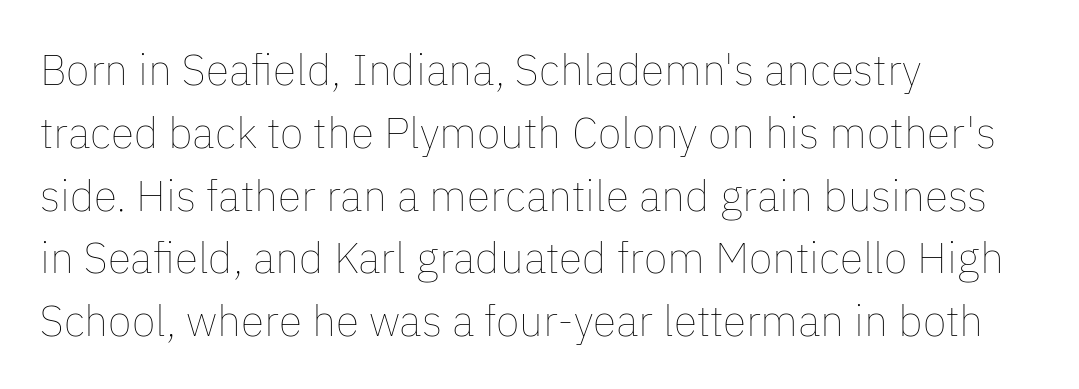
Caption: face not bold, strokes unweighted. If you measured baseline to baseline, you'd find a middling distance. The glyphs are unaccompanied by any horizontal stroke below them. Upright lettering throughout. Casual observation: everything's shoved over to the left.
